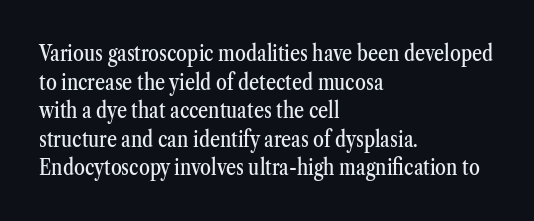
The image shows 22 px text type, upright; set left-aligned, normal line spacing (1.3x), normal letter spacing, not underlined.
